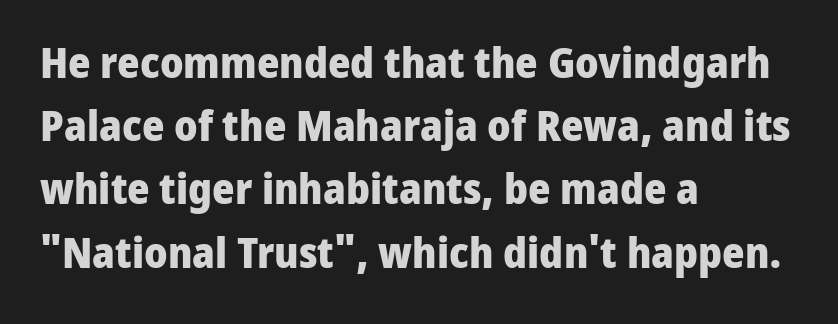
{"serif": "no", "italic": "no", "bold": "yes", "weight": "heavy", "width": "normal", "stroke_contrast": "low", "x_height": "medium", "monospaced": "no", "underline": "no", "align": "left", "line_spacing": "normal", "line_spacing_ratio": 1.47, "letter_spacing": "normal", "letter_spacing_em": 0.0, "glyph_px": 43}
